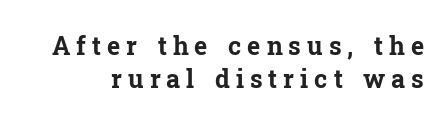
The image shows 25 px bold type, upright; set normal line spacing (1.34x), unusually wide letter spacing (+0.24 em), not underlined.
